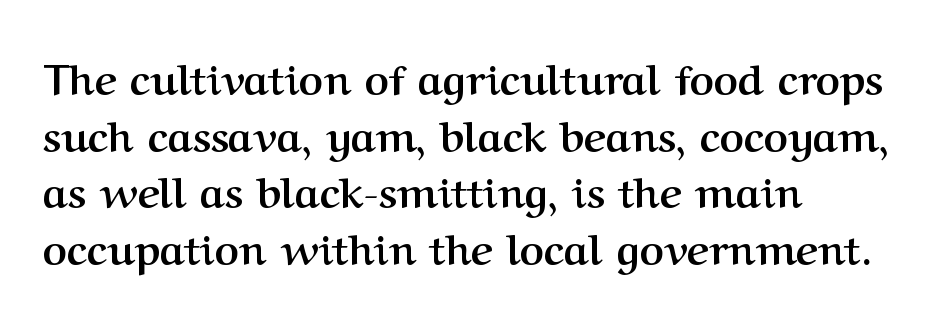
{"serif": "yes", "italic": "no", "bold": "yes", "weight": "semibold", "width": "normal", "stroke_contrast": "medium", "x_height": "medium", "monospaced": "no", "underline": "no", "align": "left", "line_spacing": "normal", "line_spacing_ratio": 1.35, "letter_spacing": "normal", "letter_spacing_em": 0.0, "glyph_px": 42}
